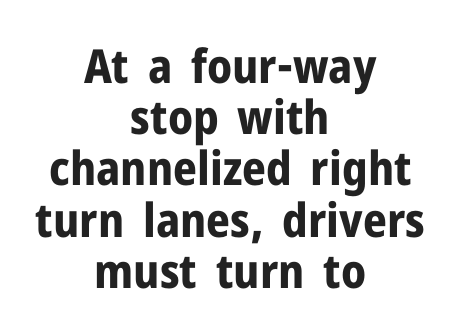
Q: Is the text bold? A: Yes.
Q: Is the text italic (slanted)? A: No, it is upright.
Q: Is the typeface a serif or a sans-serif typeface? A: Sans-serif.
Q: Is the text underlined? A: No.
Q: How is the paragraph aligned? A: Centered.
Q: Is the spacing between letters normal or unusually wide? A: Normal.
Q: Is the spacing between lines tight, normal or loose? A: Tight.
Q: Width (condensed, normal, or wide)? A: Normal.
Q: Stroke contrast? A: Low.
Q: x-height? A: Medium.
Q: Monospaced? A: No.
